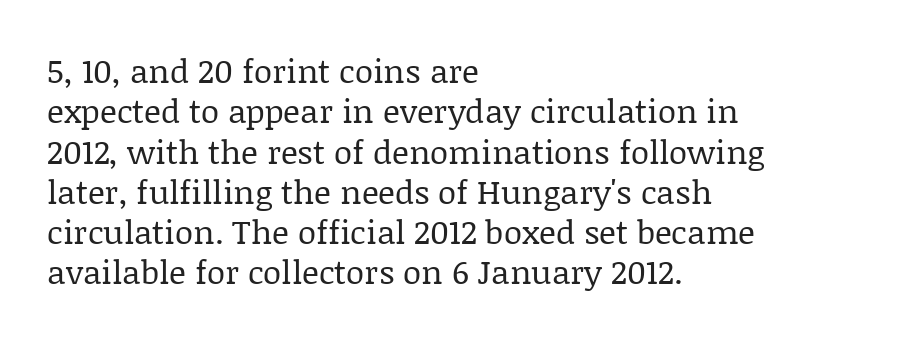
The image shows 33 px regular-weight serif type, upright; set left-aligned, line spacing 1.22x, normal letter spacing, not underlined; low stroke contrast and a large x-height.
